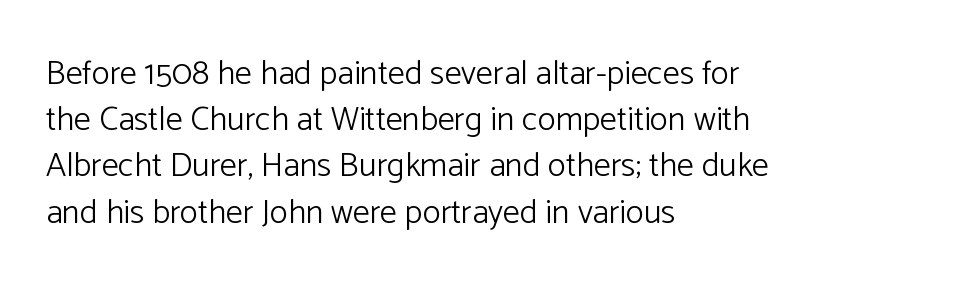
The image shows 34 px light sans-serif type, upright; set left-aligned, normal line spacing (1.36x), normal letter spacing, not underlined; low stroke contrast and a medium x-height.
